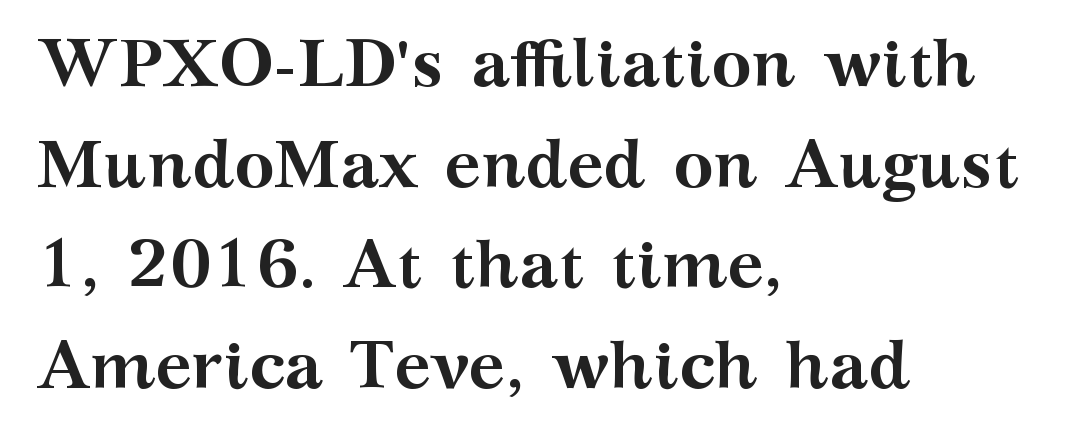
{"serif": "yes", "italic": "no", "bold": "yes", "weight": "semibold", "width": "wide", "stroke_contrast": "medium", "x_height": "medium", "monospaced": "no", "underline": "no", "align": "left", "line_spacing": "normal", "line_spacing_ratio": 1.48, "letter_spacing": "normal", "letter_spacing_em": 0.0, "glyph_px": 68}
